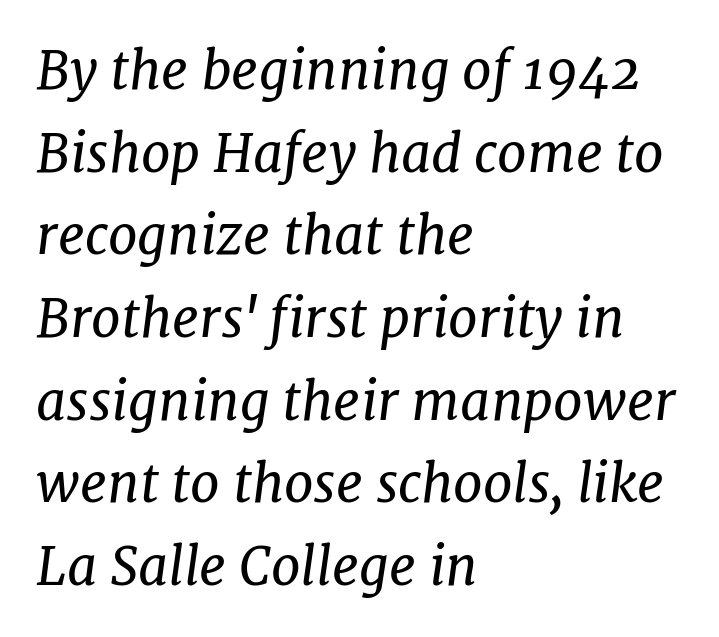
Q: Is the text bold? A: No.
Q: Is the text italic (slanted)? A: Yes, it leans right by about 7 degrees.
Q: Is the typeface a serif or a sans-serif typeface? A: Serif.
Q: Is the text underlined? A: No.
Q: How is the paragraph aligned? A: Left-aligned.
Q: Is the spacing between letters normal or unusually wide? A: Normal.
Q: Is the spacing between lines tight, normal or loose? A: Normal.
Q: Width (condensed, normal, or wide)? A: Normal.
Q: Stroke contrast? A: Low.
Q: x-height? A: Medium.
Q: Monospaced? A: No.
